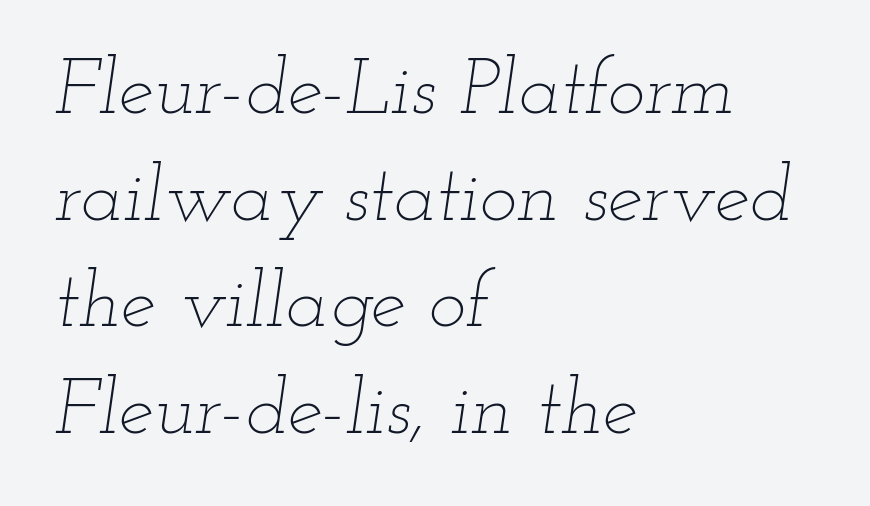
The face used here is proportionally spaced, like ordinary book or web type. The space beneath each line is pristine and unruled. The letterforms sit at book weight or below. The tracking reads as untouched default to a designer's eye. The whole block is typeset with a tilt. The lines in this sample share a left origin and differ only in where they stop.
